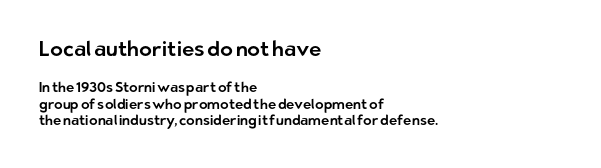
{"italic": "no", "underline": "no", "align": "left", "line_spacing_ratio": 1.17, "letter_spacing": "normal", "letter_spacing_em": 0.0, "larger_block": "first", "size_ratio": 1.5, "glyph_px": 21}
